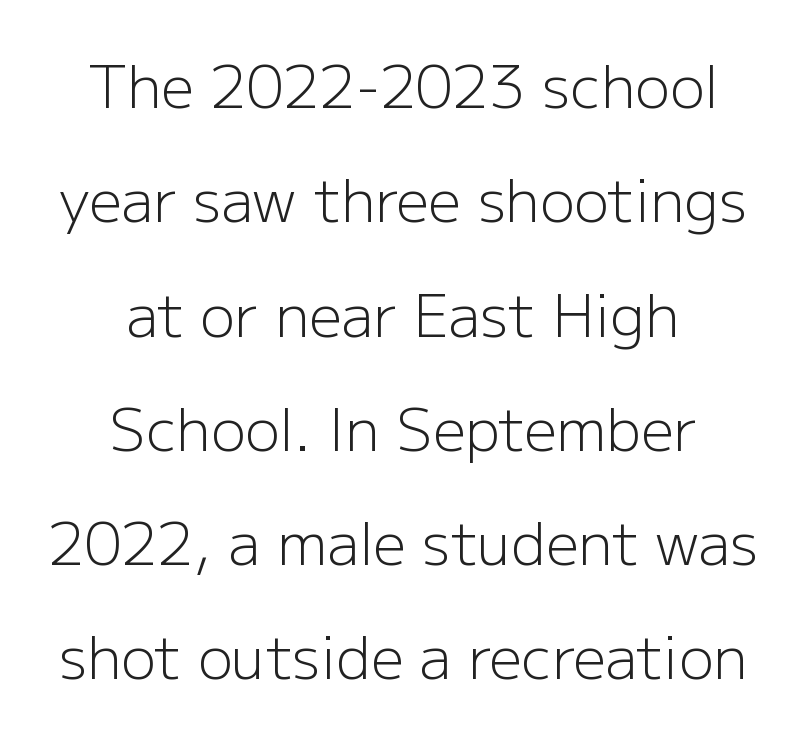
{"serif": "no", "italic": "no", "bold": "no", "weight": "light", "width": "normal", "stroke_contrast": "low", "x_height": "medium", "monospaced": "no", "underline": "no", "align": "center", "line_spacing": "loose", "line_spacing_ratio": 1.97, "letter_spacing": "normal", "letter_spacing_em": 0.0, "glyph_px": 58}
